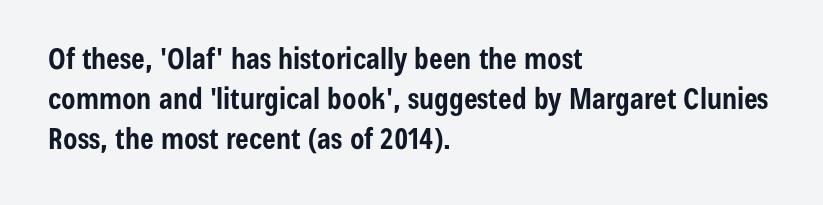
The image shows 29 px bold, condensed sans-serif type, upright; set left-aligned, normal line spacing (1.38x), normal letter spacing, not underlined; low stroke contrast and a medium x-height.
